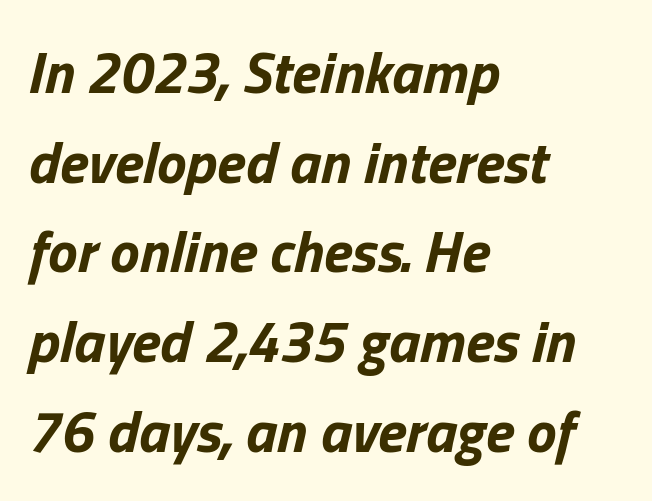
The image shows 59 px bold type, italic (leaning right); set left-aligned, normal line spacing (1.52x), normal letter spacing, not underlined; low stroke contrast and a medium x-height.
